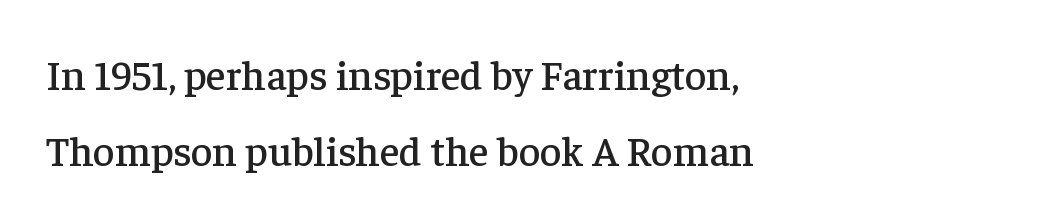
{"serif": "yes", "italic": "no", "width": "normal", "stroke_contrast": "low", "x_height": "medium", "monospaced": "no", "underline": "no", "align": "left", "line_spacing_ratio": 1.81, "letter_spacing": "normal", "letter_spacing_em": 0.0, "glyph_px": 42}
